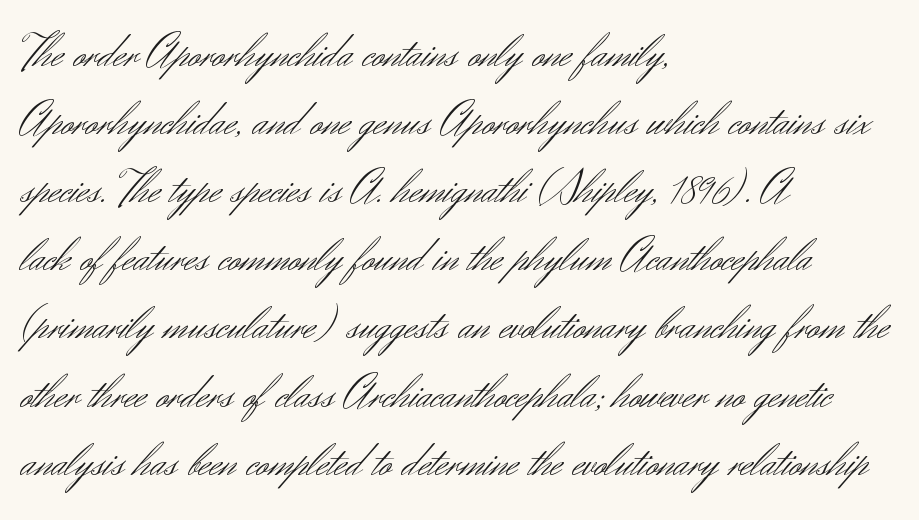
{"serif": "no", "bold": "no", "weight": "light", "width": "normal", "stroke_contrast": "medium", "x_height": "small", "monospaced": "no", "underline": "no", "align": "left", "line_spacing": "normal", "line_spacing_ratio": 1.39, "letter_spacing": "normal", "letter_spacing_em": 0.0, "glyph_px": 49}
